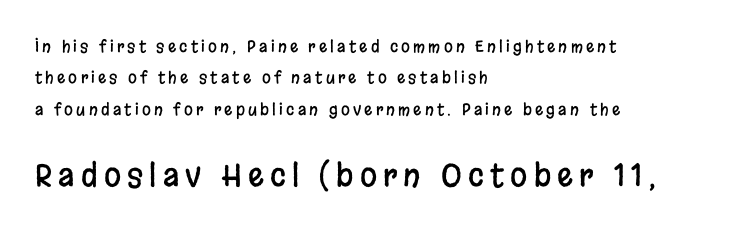
The image shows 31 px condensed sans-serif type, upright; set left-aligned, loose line spacing (1.96x), unusually wide letter spacing (+0.2 em), not underlined; the second (bottom) block is 1.94x larger; low stroke contrast and a large x-height.
